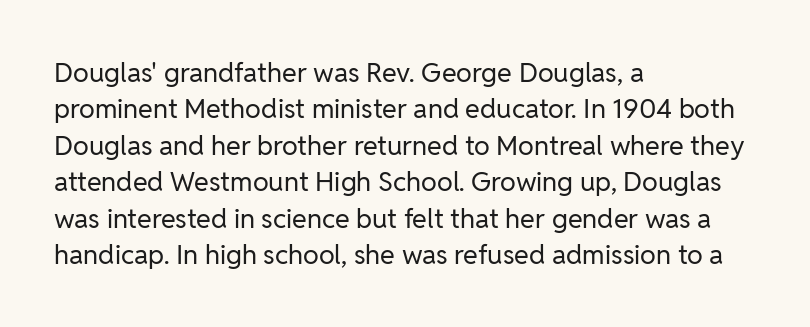
Upright lettering throughout. Reading down the column, the eye jumps a familiar distance to each next line. The typesetting does not lean heavy: it is not bold. Horizontal alignment here is leftward, the default for most running prose. The space directly below the letters is spotless. Glyph-to-glyph distance matches everyday printed text.
